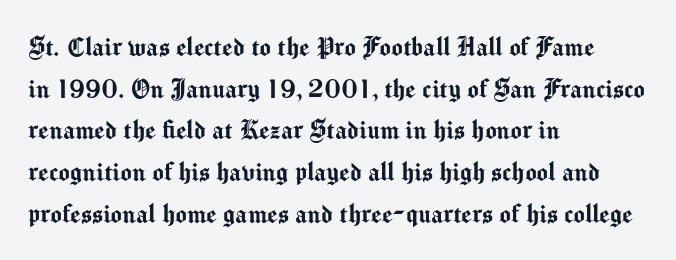
Left-aligned paragraph, ragged on the right. This sample uses a sans-serif face. This sample has the flowing, uneven cadence of proportional lettering. Between one letter and the next there's only the usual sliver of space. Style check: upright.
